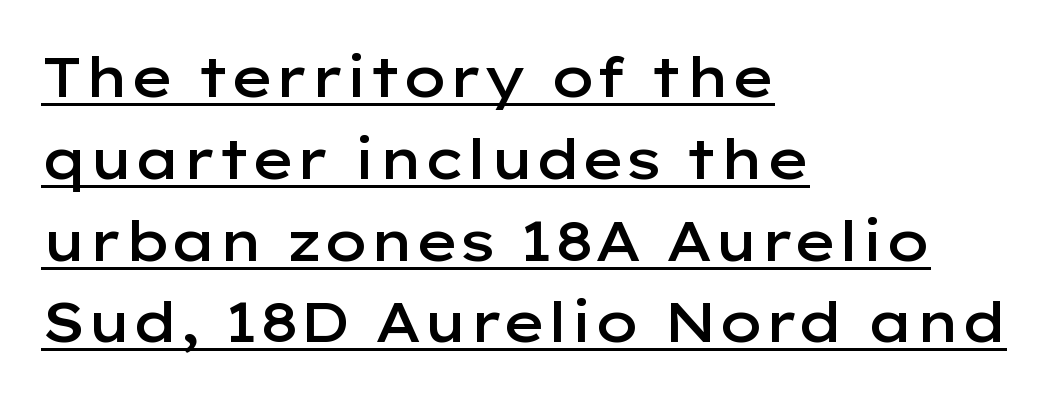
{"serif": "no", "italic": "no", "bold": "semi", "weight": "semibold", "width": "wide", "stroke_contrast": "low", "x_height": "medium", "monospaced": "no", "underline": "yes", "align": "left", "line_spacing": "normal", "line_spacing_ratio": 1.46, "letter_spacing": "normal", "letter_spacing_em": 0.0, "glyph_px": 56}
